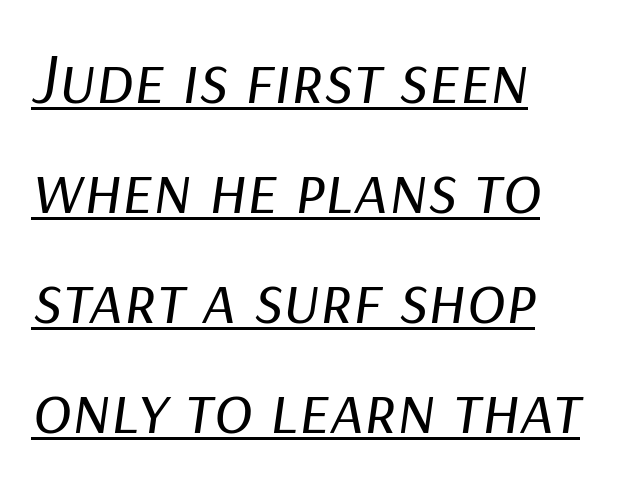
Characters are canted at an angle relative to the baseline's perpendicular. The rows are spaced the way most documents space them. Glance below the letters and you will spot a drawn line. Alignment: flush left.
